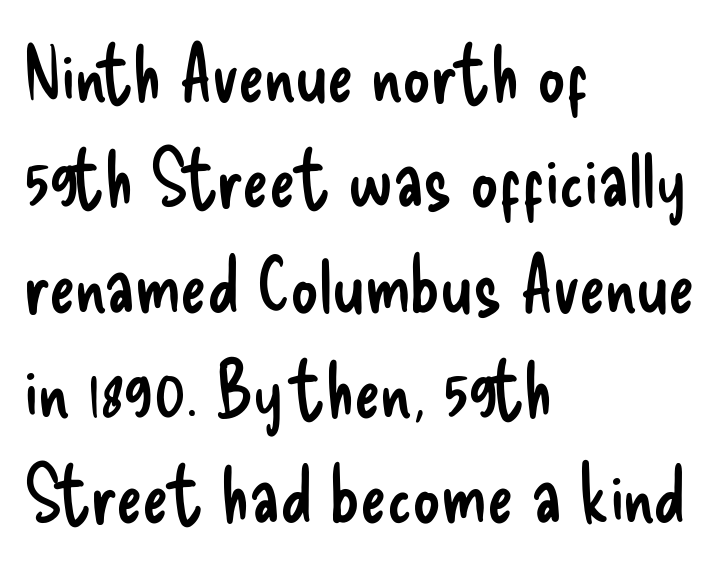
Unbolded letterforms with no extra heft. The block of text has a typical density, with ordinary space between rows. Grotesque or geometric, the face here clearly has no serifs. The rag falls on the right side of this text block.
